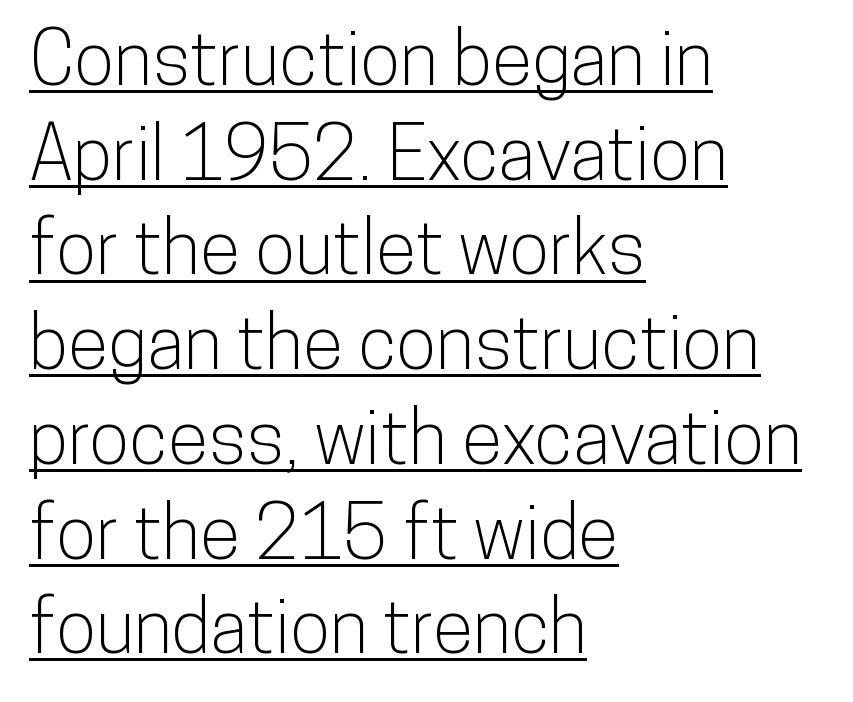
Here the glyphs are tracked normally, forming tight word shapes. Note the varied advance widths — an 'i' is clearly narrower than an 'm'. Each letter's strokes conclude bluntly, with no projecting serifs. You can see a thin bar hugging the bottom of the glyphs. Leftover space on each line is placed entirely after the last word. Horizontal bands of white between lines are of average thickness.
